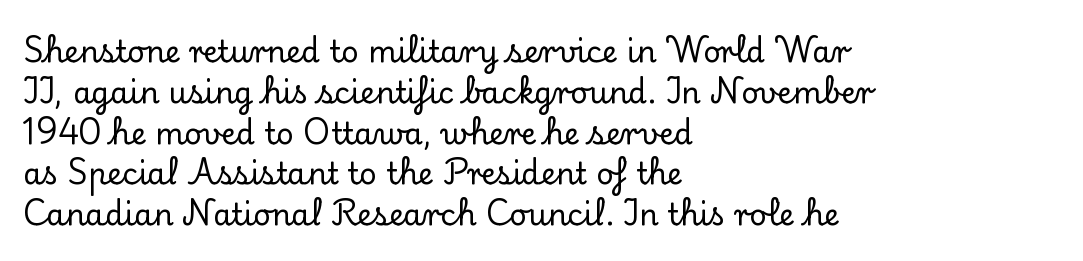
Q: Is the text italic (slanted)? A: No, it is upright.
Q: Is the typeface a serif or a sans-serif typeface? A: Serif.
Q: Is the text underlined? A: No.
Q: How is the paragraph aligned? A: Left-aligned.
Q: Is the spacing between letters normal or unusually wide? A: Normal.
Q: Is the spacing between lines tight, normal or loose? A: Normal.
Q: Width (condensed, normal, or wide)? A: Normal.
Q: Stroke contrast? A: Low.
Q: x-height? A: Small.
Q: Monospaced? A: No.
